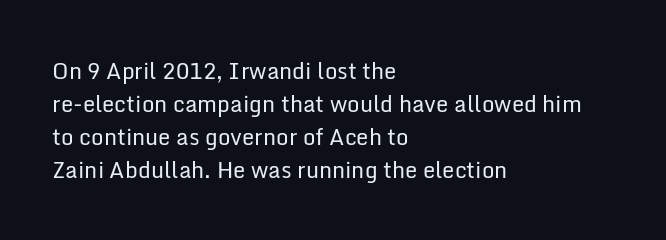
In terms of leading, this rendering sits right in the middle. Quick note: not italic, upright. Stems here are at most as thick as an everyday book face. Letter spacing: default.
